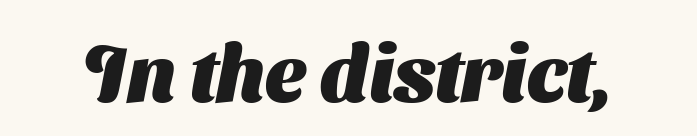
{"serif": "no", "bold": "yes", "weight": "heavy", "width": "normal", "stroke_contrast": "medium", "x_height": "medium", "monospaced": "no", "underline": "no", "letter_spacing": "normal", "letter_spacing_em": 0.0, "glyph_px": 79}
